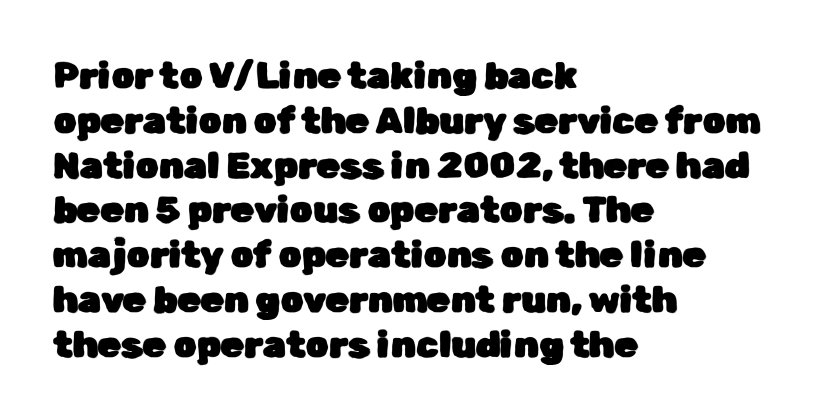
The image shows 37 px sans-serif type, upright; set left-aligned, line spacing 1.21x, normal letter spacing, not underlined; low stroke contrast and a medium x-height.
